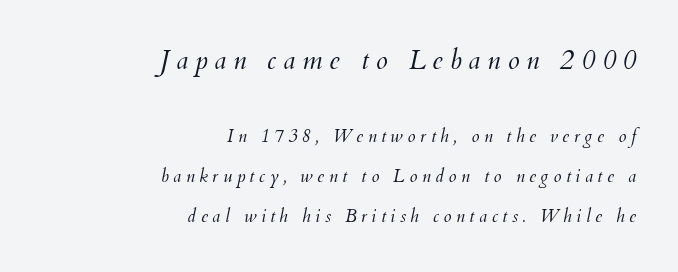
Q: Is the text bold? A: No.
Q: Is the text italic (slanted)? A: Yes, it leans right by about 12 degrees.
Q: Is the text underlined? A: No.
Q: How is the paragraph aligned? A: Right-aligned.
Q: Is the spacing between letters normal or unusually wide? A: Unusually wide.
Q: Is the spacing between lines tight, normal or loose? A: Loose.
Q: Which block of text is set in a larger size, the first (top) or the second (bottom)? A: The first (top) one.
